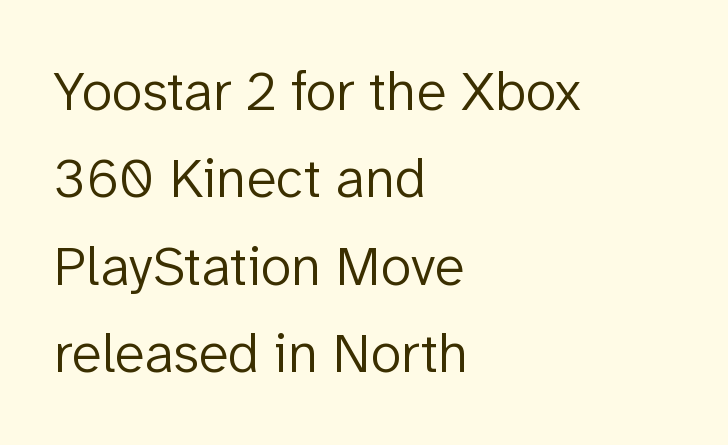
Q: Is the text bold? A: No.
Q: Is the text italic (slanted)? A: No, it is upright.
Q: Is the typeface a serif or a sans-serif typeface? A: Sans-serif.
Q: Is the text underlined? A: No.
Q: How is the paragraph aligned? A: Left-aligned.
Q: Is the spacing between letters normal or unusually wide? A: Normal.
Q: Is the spacing between lines tight, normal or loose? A: Normal.
Q: Width (condensed, normal, or wide)? A: Normal.
Q: Stroke contrast? A: Low.
Q: x-height? A: Medium.
Q: Monospaced? A: No.
